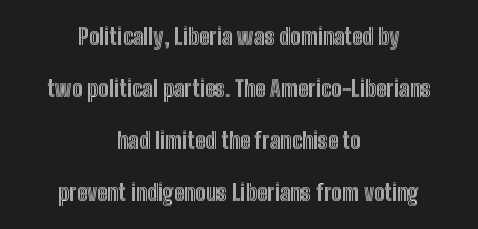
Check the space under the baseline: it is left empty. The letters stand straight up with perfectly vertical stems. Horizontally, the lines are justified to the midpoint only. Regarding leading, the lines here are spaced well apart. How are the letters spaced? Ordinarily, with no added tracking.
